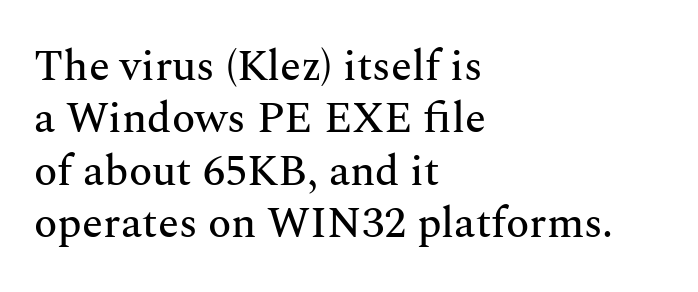
The image shows 43 px serif type, upright; set left-aligned, line spacing 1.22x, normal letter spacing, not underlined; medium stroke contrast and a medium x-height.
